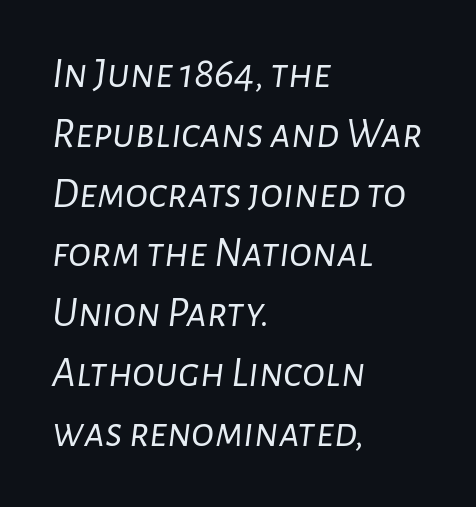
The image shows 43 px light type, italic (leaning right); set left-aligned, normal line spacing (1.39x), normal letter spacing, not underlined; low stroke contrast and a medium x-height.
